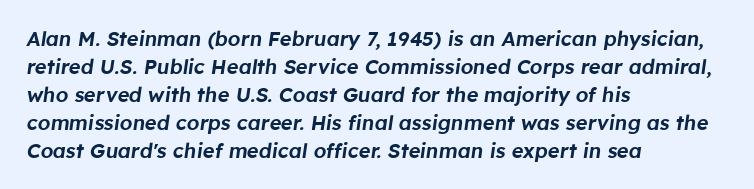
Q: Is the text italic (slanted)? A: Yes, it leans right by about 8 degrees.
Q: Is the text underlined? A: No.
Q: How is the paragraph aligned? A: Left-aligned.
Q: Is the spacing between letters normal or unusually wide? A: Normal.
Q: Is the spacing between lines tight, normal or loose? A: Normal.
